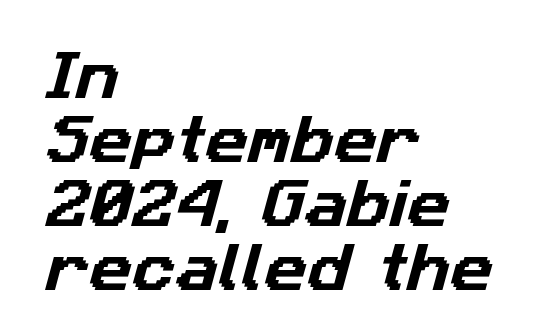
These lines keep a tight, regular rhythm from letter to letter. A student would call this left alignment; a typographer would say flush left, rag right. Check the space under the baseline: it is left empty. Do the characters align in a grid? No, the font is proportional. The face used here is a sans, in the tradition of grotesques and geometrics.
